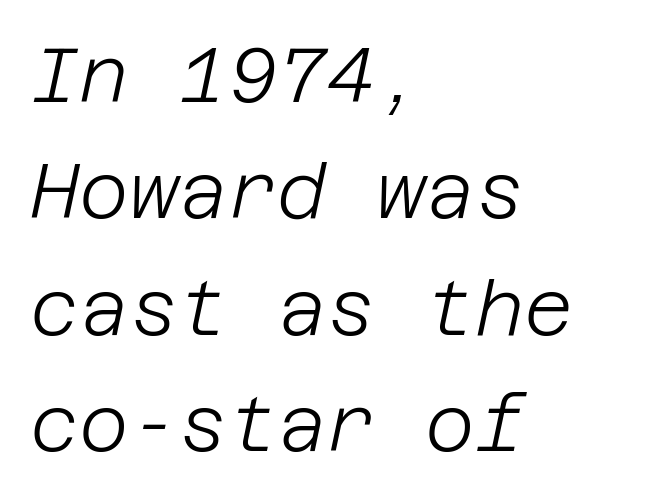
The image shows 76 px light type, italic (leaning right); set left-aligned, normal line spacing (1.53x), normal letter spacing, not underlined; low stroke contrast and a large x-height.
